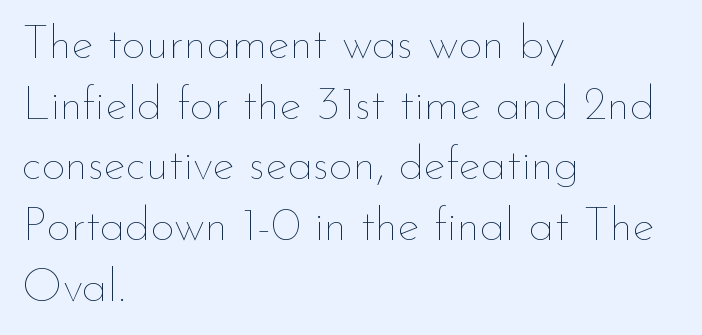
Q: Is the text bold? A: No.
Q: Is the text italic (slanted)? A: No, it is upright.
Q: Is the text underlined? A: No.
Q: How is the paragraph aligned? A: Left-aligned.
Q: Is the spacing between letters normal or unusually wide? A: Normal.
Q: Is the spacing between lines tight, normal or loose? A: Normal.
Q: Width (condensed, normal, or wide)? A: Normal.
Q: Stroke contrast? A: Low.
Q: x-height? A: Small.
Q: Monospaced? A: No.
